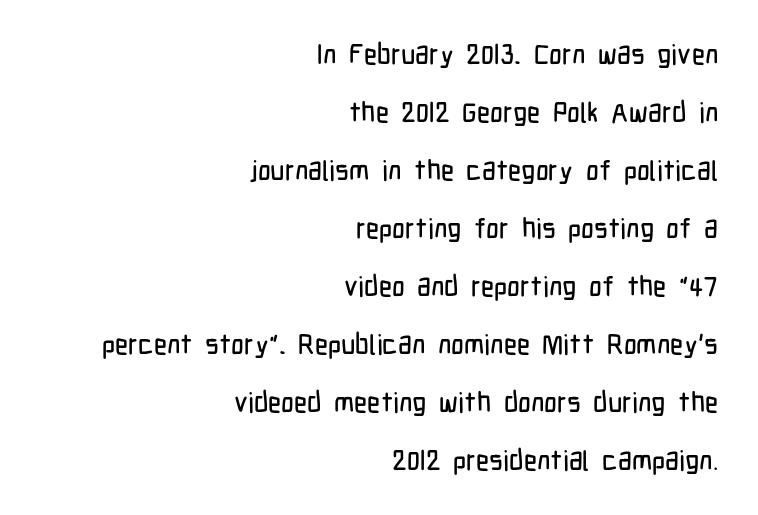
Q: Is the text italic (slanted)? A: No, it is upright.
Q: Is the typeface a serif or a sans-serif typeface? A: Sans-serif.
Q: Is the text underlined? A: No.
Q: How is the paragraph aligned? A: Right-aligned.
Q: Is the spacing between letters normal or unusually wide? A: Normal.
Q: Is the spacing between lines tight, normal or loose? A: Loose.
Q: Width (condensed, normal, or wide)? A: Condensed.
Q: Stroke contrast? A: Low.
Q: x-height? A: Medium.
Q: Monospaced? A: No.
